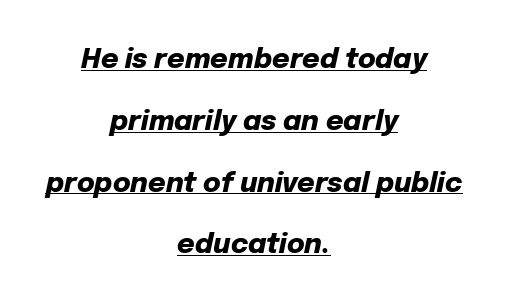
Q: Is the text bold? A: Yes.
Q: Is the text italic (slanted)? A: Yes, it leans right by about 12 degrees.
Q: Is the text underlined? A: Yes.
Q: How is the paragraph aligned? A: Centered.
Q: Is the spacing between letters normal or unusually wide? A: Normal.
Q: Is the spacing between lines tight, normal or loose? A: Loose.
